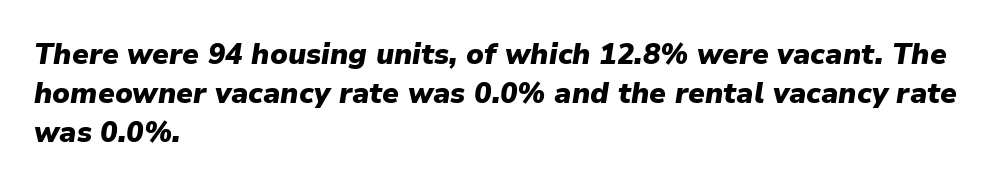
{"italic": "yes", "lean": "right", "slant_degrees": 9, "bold": "yes", "weight": "heavy", "width": "normal", "stroke_contrast": "low", "x_height": "medium", "monospaced": "no", "underline": "no", "align": "left", "line_spacing": "normal", "line_spacing_ratio": 1.34, "letter_spacing": "normal", "letter_spacing_em": 0.0, "glyph_px": 29}
